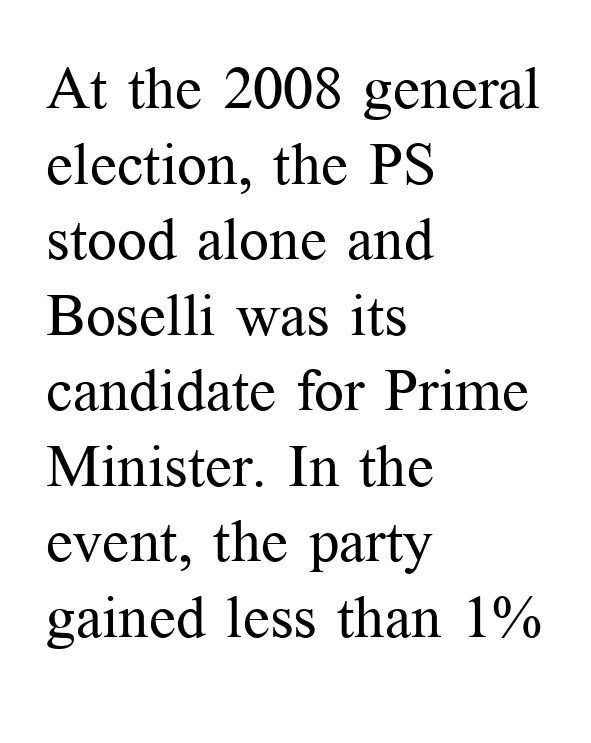
The image shows 59 px regular-weight serif type, upright; set left-aligned, normal line spacing (1.28x), normal letter spacing, not underlined; medium stroke contrast and a medium x-height.
